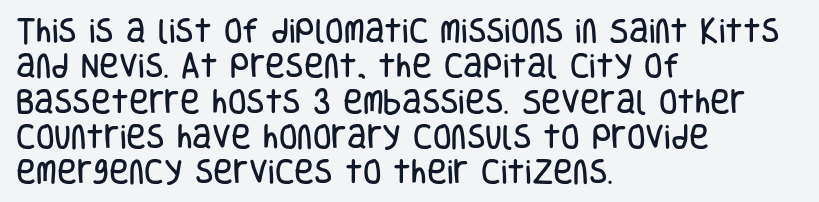
{"italic": "no", "underline": "no", "align": "left", "line_spacing": "normal", "line_spacing_ratio": 1.31, "letter_spacing": "normal", "letter_spacing_em": 0.0, "glyph_px": 27}
